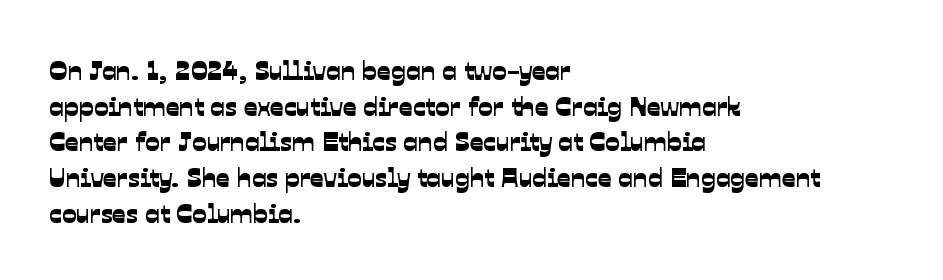
Short note: letters normally spaced. If you drew a ruler down the left edge, every line would touch it. The area under the type is left untouched. Reading down the column, the eye jumps a familiar distance to each next line.
